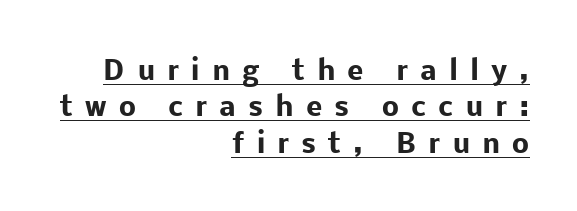
{"italic": "no", "bold": "yes", "underline": "yes", "align": "right", "line_spacing": "normal", "line_spacing_ratio": 1.35, "letter_spacing": "wide", "letter_spacing_em": 0.45, "glyph_px": 27}
